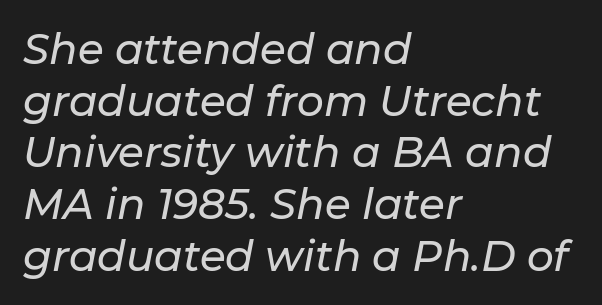
Spacing between characters is what you'd get straight out of the box. Each line starts at the same left margin while the right side varies. It's the slanting kind of type. A typesetter would call this proportional, since set widths differ per character. Descenders are the only things crossing below the line.
